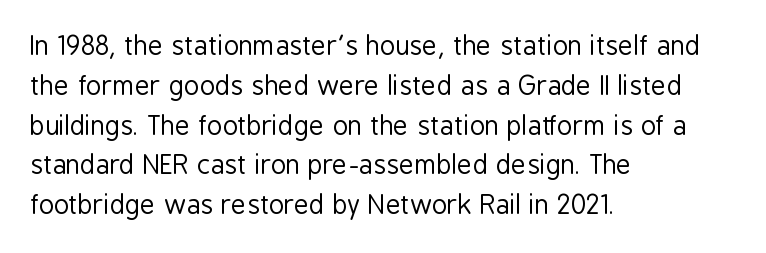
Q: Is the text bold? A: No.
Q: Is the text italic (slanted)? A: No, it is upright.
Q: Is the text underlined? A: No.
Q: How is the paragraph aligned? A: Left-aligned.
Q: Is the spacing between letters normal or unusually wide? A: Normal.
Q: Is the spacing between lines tight, normal or loose? A: Normal.
